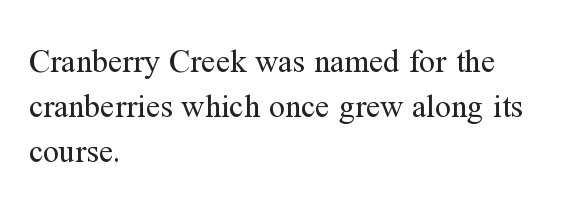
Q: Is the text bold? A: No.
Q: Is the text italic (slanted)? A: No, it is upright.
Q: Is the typeface a serif or a sans-serif typeface? A: Serif.
Q: Is the text underlined? A: No.
Q: How is the paragraph aligned? A: Left-aligned.
Q: Is the spacing between letters normal or unusually wide? A: Normal.
Q: Is the spacing between lines tight, normal or loose? A: Normal.
Q: Width (condensed, normal, or wide)? A: Normal.
Q: Stroke contrast? A: Medium.
Q: x-height? A: Medium.
Q: Monospaced? A: No.
